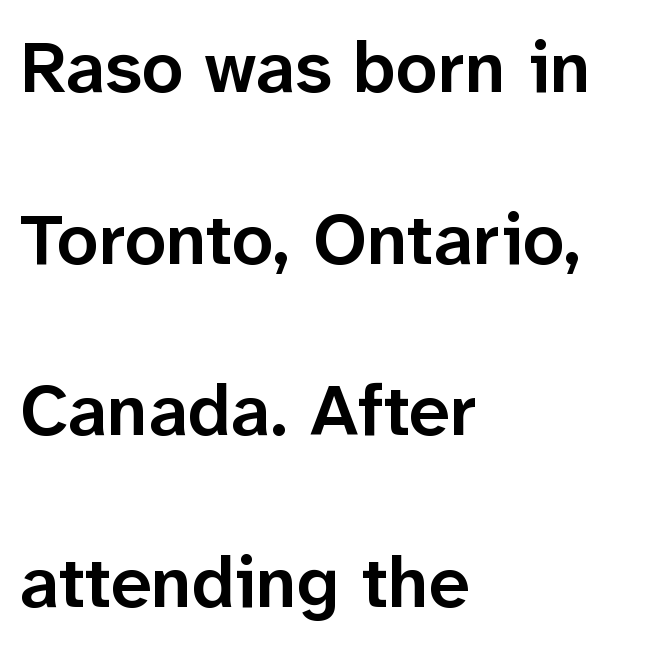
{"serif": "no", "italic": "no", "bold": "semi", "weight": "semibold", "width": "normal", "stroke_contrast": "low", "x_height": "medium", "monospaced": "no", "underline": "no", "align": "left", "line_spacing": "loose", "line_spacing_ratio": 2.35, "letter_spacing": "normal", "letter_spacing_em": 0.0, "glyph_px": 73}
